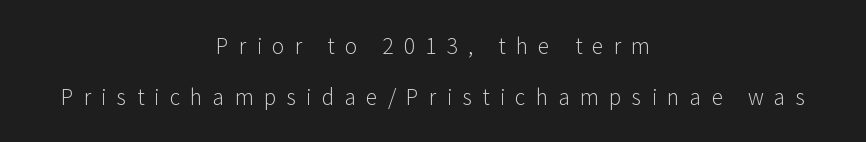
Q: Is the text bold? A: No.
Q: Is the text italic (slanted)? A: No, it is upright.
Q: Is the text underlined? A: No.
Q: How is the paragraph aligned? A: Centered.
Q: Is the spacing between letters normal or unusually wide? A: Unusually wide.
Q: Is the spacing between lines tight, normal or loose? A: Loose.
